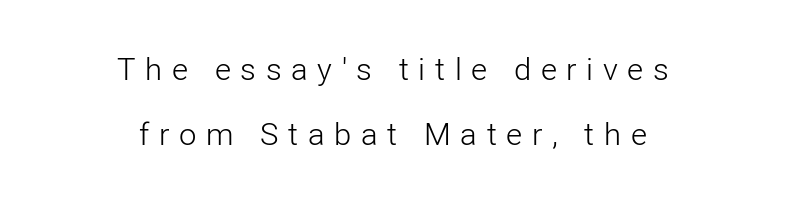
The image shows 31 px light sans-serif type, upright; set centered, loose line spacing (2.1x), unusually wide letter spacing (+0.31 em), not underlined; low stroke contrast and a medium x-height.
